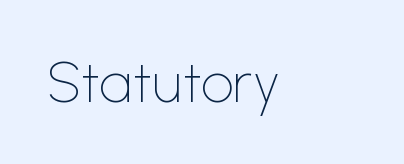
The gap between lines stays unmarked. Posture: vertical. Does the type have serifs? No, each stem ends abruptly. Note the varied advance widths — an 'i' is clearly narrower than an 'm'. The letters look calm and open, with moderate or lighter stems. Here the glyphs are tracked normally, forming tight word shapes.
